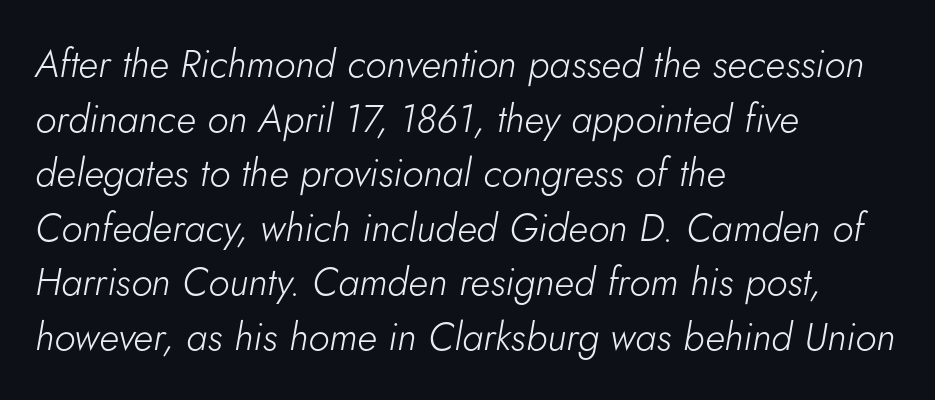
{"italic": "yes", "lean": "right", "slant_degrees": 5, "bold": "no", "weight": "light", "width": "normal", "stroke_contrast": "low", "x_height": "small", "monospaced": "no", "underline": "no", "align": "left", "line_spacing": "normal", "line_spacing_ratio": 1.4, "letter_spacing": "normal", "letter_spacing_em": 0.0, "glyph_px": 39}
